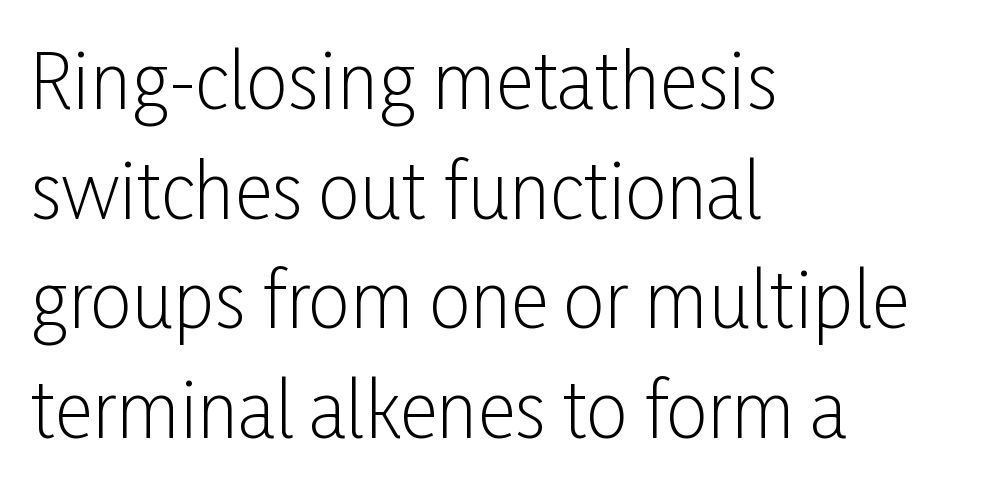
{"serif": "no", "italic": "no", "bold": "no", "weight": "light", "width": "condensed", "stroke_contrast": "low", "x_height": "medium", "monospaced": "no", "underline": "no", "align": "left", "line_spacing": "normal", "line_spacing_ratio": 1.48, "letter_spacing": "normal", "letter_spacing_em": 0.0, "glyph_px": 74}
